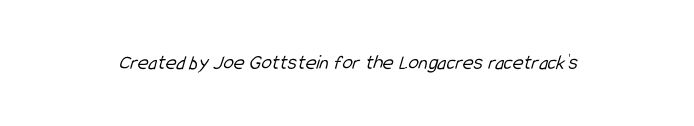
{"bold": "no", "underline": "no", "letter_spacing": "normal", "letter_spacing_em": 0.0, "glyph_px": 21}
